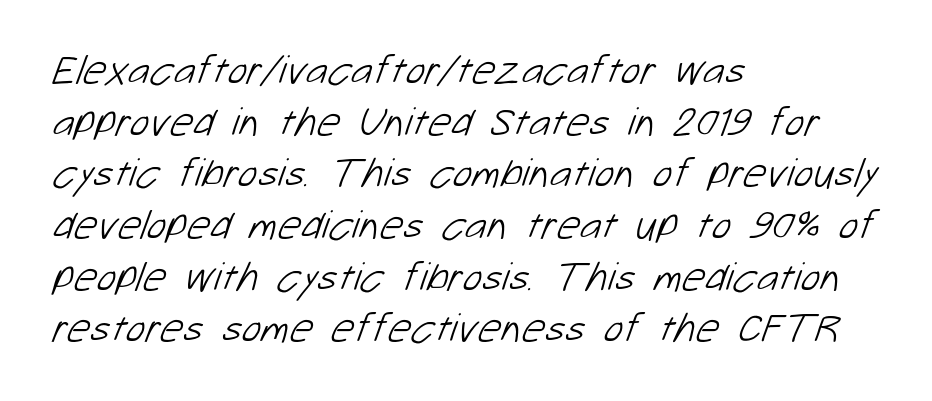
Line starts are locked; line ends wander. The typeface has the unassuming heft of standard copy or less. Rows of type keep a routine distance in the vertical direction. Tracking here is standard; glyphs follow each other at the usual distance. Do the characters align in a grid? No, the font is proportional.
